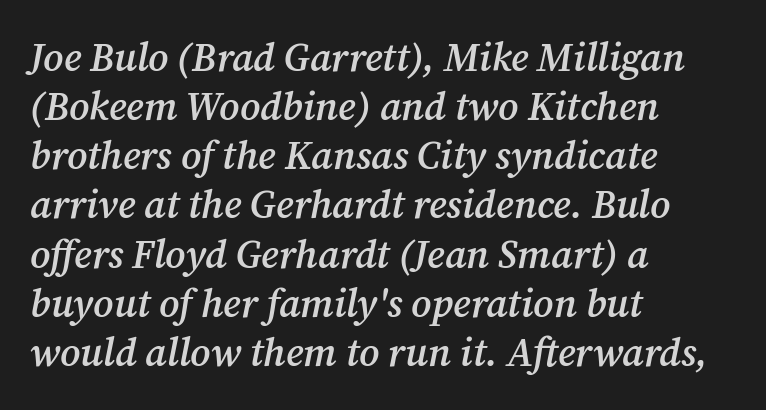
Each letter keeps its own natural width here, so spacing adapts to shape. Type without underlining. Notice how the stems are inclined rather than vertical — that's the hallmark of italics. Typographic density is moderately raised because the face is semibold. Small tapered or slab feet sit at the stroke ends, so this counts as serif. Is there much room between lines? A standard amount, neither cramped nor airy.
